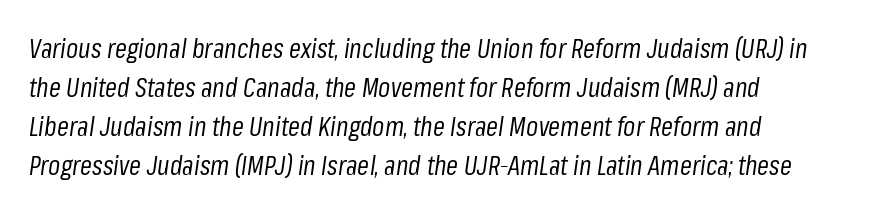
The image shows 27 px text type, italic (leaning right); set left-aligned, normal line spacing (1.45x), normal letter spacing, not underlined.
